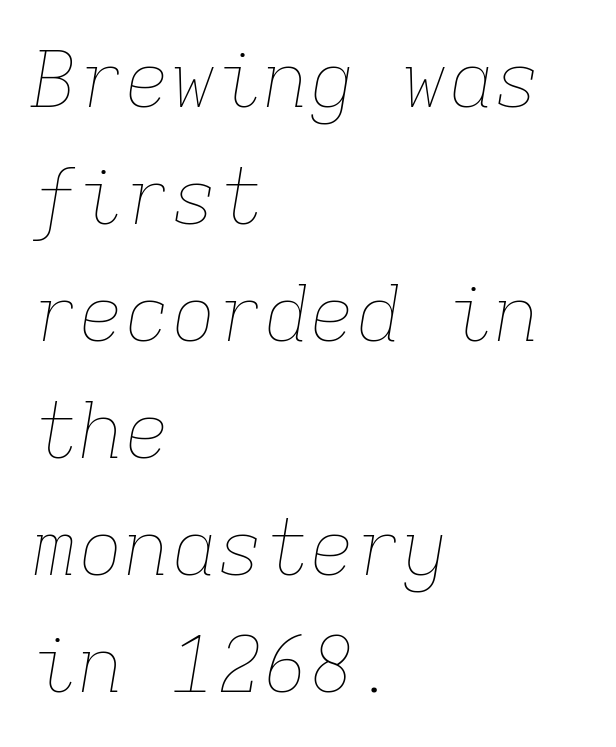
The image shows 77 px thin type, italic (leaning right), monospaced; set left-aligned, normal line spacing (1.52x), normal letter spacing, not underlined; low stroke contrast and a medium x-height.
